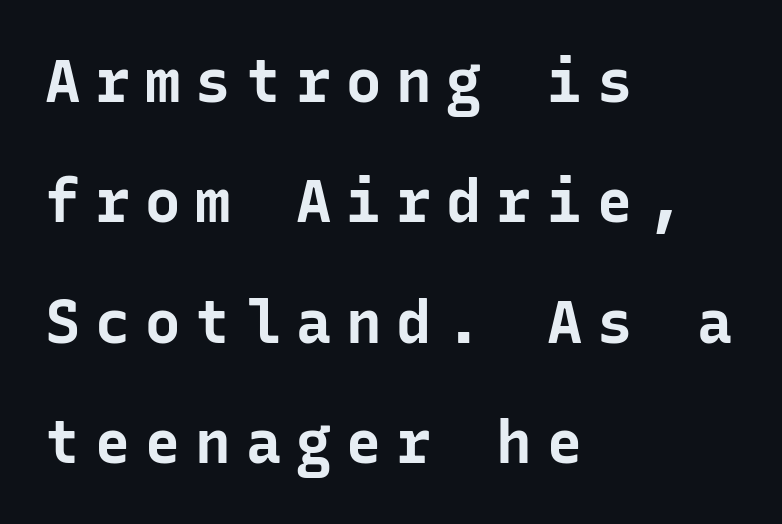
Q: Is the text bold? A: Yes.
Q: Is the text italic (slanted)? A: No, it is upright.
Q: Is the typeface a serif or a sans-serif typeface? A: Sans-serif.
Q: Is the text underlined? A: No.
Q: How is the paragraph aligned? A: Left-aligned.
Q: Is the spacing between letters normal or unusually wide? A: Unusually wide.
Q: Is the spacing between lines tight, normal or loose? A: Loose.
Q: Width (condensed, normal, or wide)? A: Normal.
Q: Stroke contrast? A: Low.
Q: x-height? A: Medium.
Q: Monospaced? A: Yes.
